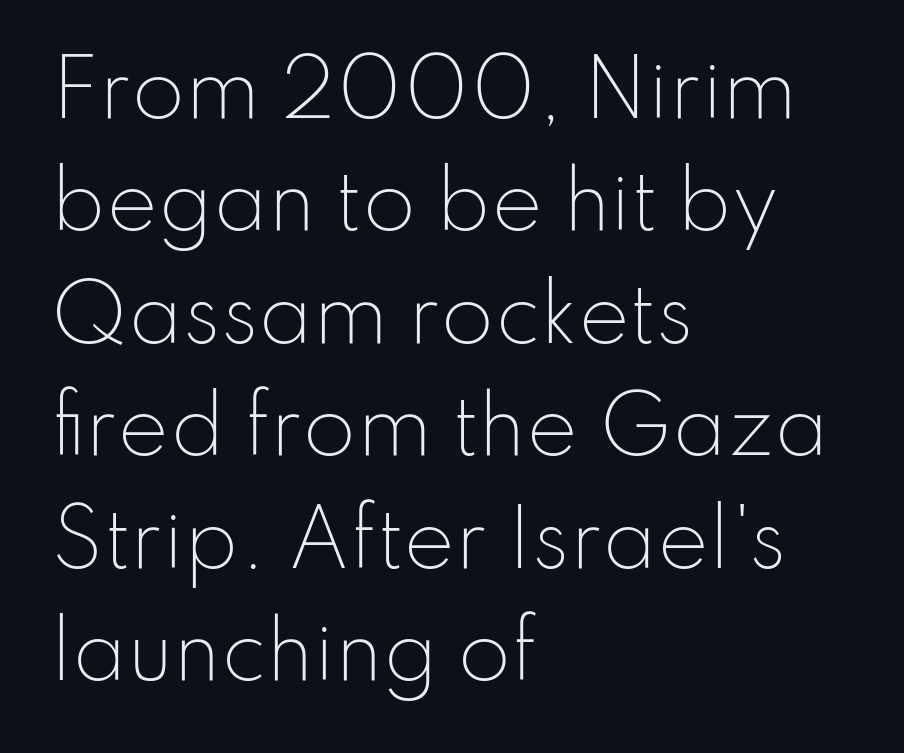
The image shows 77 px light sans-serif type, upright; set left-aligned, normal line spacing (1.46x), normal letter spacing, not underlined; low stroke contrast and a small x-height.
